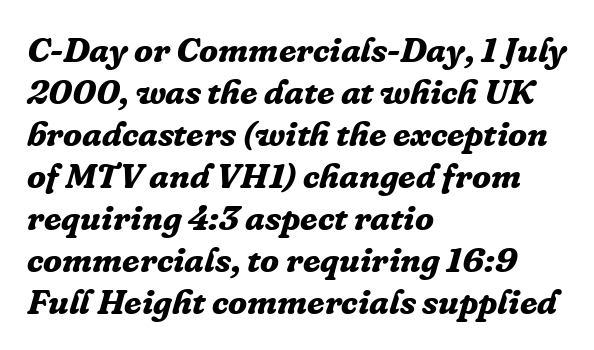
Nothing unusual about the tracking: characters are spaced as the font intends. The strokes are fattened all the way to bold. You can tell it's italic because the verticals aren't actually vertical. Unlike a clean sans, this face finishes its strokes with serifs. Bare-footed words on every line.
